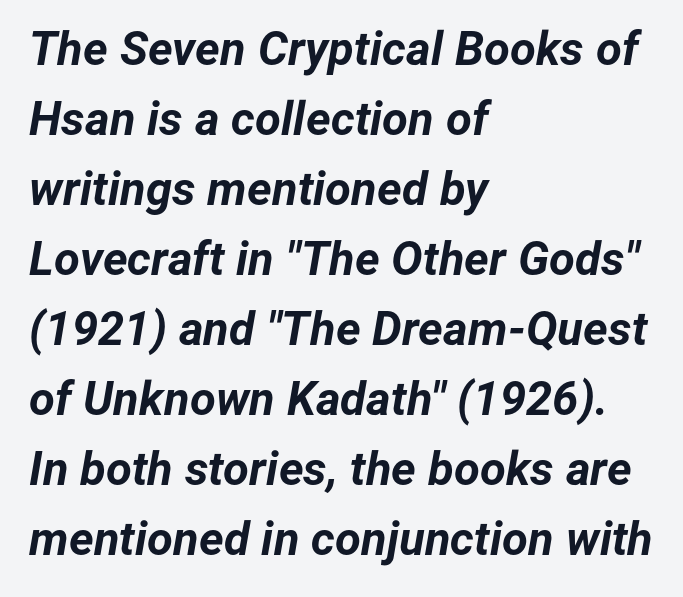
Q: Is the text bold? A: Yes.
Q: Is the text italic (slanted)? A: Yes, it leans right by about 12 degrees.
Q: Is the text underlined? A: No.
Q: How is the paragraph aligned? A: Left-aligned.
Q: Is the spacing between letters normal or unusually wide? A: Normal.
Q: Is the spacing between lines tight, normal or loose? A: Normal.
Q: Width (condensed, normal, or wide)? A: Normal.
Q: Stroke contrast? A: Low.
Q: x-height? A: Medium.
Q: Monospaced? A: No.
